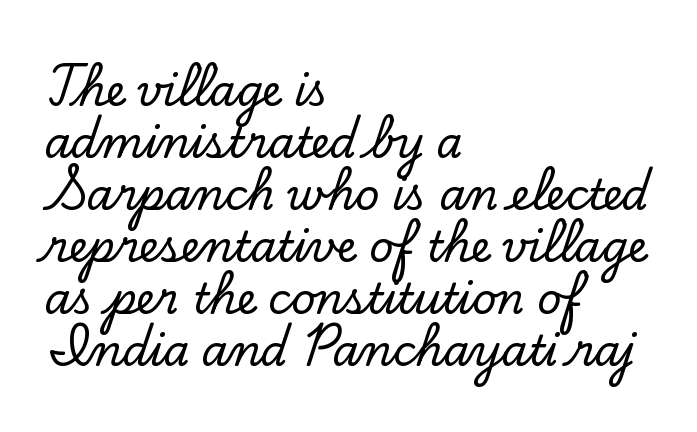
No extra tracking has been applied to these lines. Spacing verdict: proportional, widths tailored to each character. Unlike a clean sans, this face finishes its strokes with serifs. Unmarked baselines from the first word to the last. Line beginnings align vertically; line endings do not.
